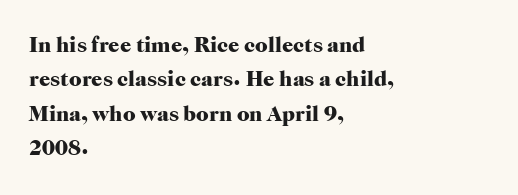
Upright lettering throughout. Just letters on the line, the space beneath them empty. The vertical gap from one line to the next is medium. Strong, thick strokes mark this as bold type. Short and long lines alike share a common starting point at left.
